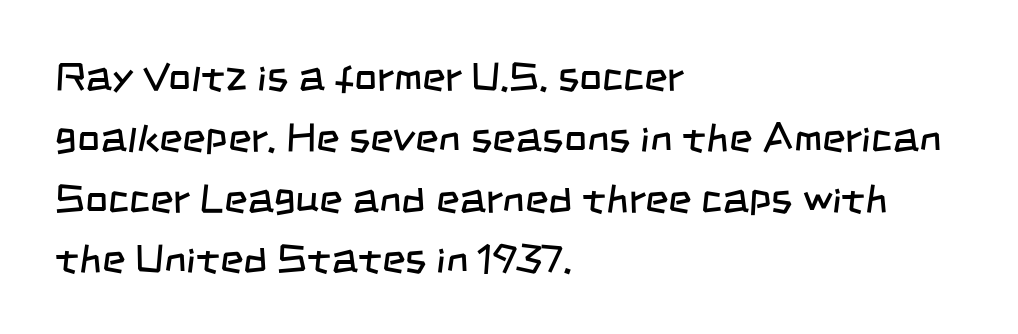
Q: Is the text bold? A: No.
Q: Is the typeface a serif or a sans-serif typeface? A: Sans-serif.
Q: Is the text underlined? A: No.
Q: How is the paragraph aligned? A: Left-aligned.
Q: Is the spacing between letters normal or unusually wide? A: Normal.
Q: Is the spacing between lines tight, normal or loose? A: Normal.
Q: Width (condensed, normal, or wide)? A: Condensed.
Q: Stroke contrast? A: Low.
Q: x-height? A: Large.
Q: Monospaced? A: No.
